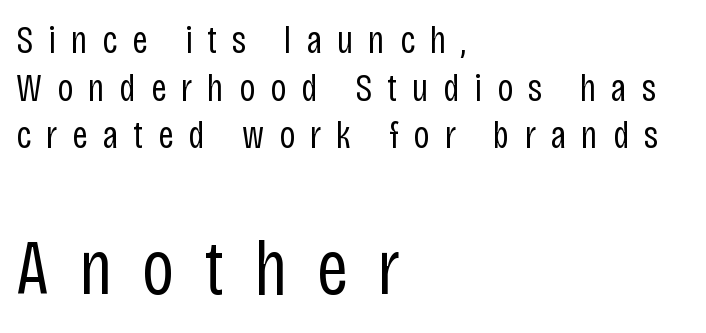
{"serif": "no", "italic": "no", "bold": "no", "weight": "regular", "width": "condensed", "stroke_contrast": "low", "x_height": "large", "monospaced": "no", "underline": "no", "align": "left", "line_spacing_ratio": 1.22, "letter_spacing": "wide", "letter_spacing_em": 0.38, "larger_block": "second", "size_ratio": 2.0, "glyph_px": 78}
